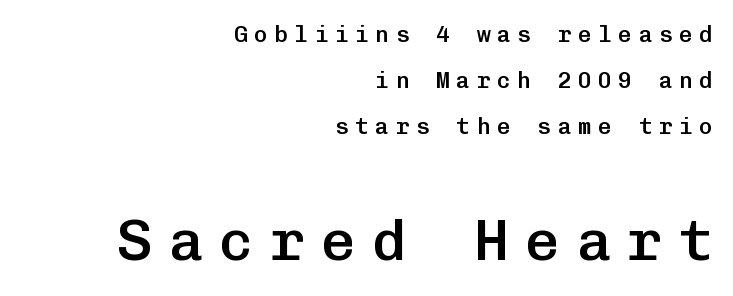
The rendering shows plain stroke endings on the letterforms — a sans-serif design. It's the straight-up-and-down kind of type. The space directly below the letters is spotless. The leading is generous, giving the passage an open texture.
